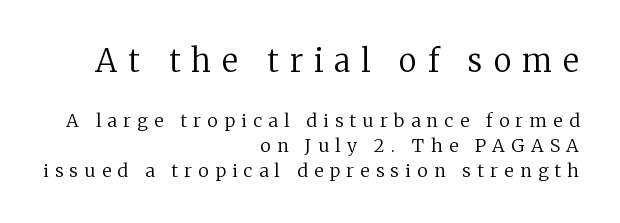
{"serif": "yes", "italic": "no", "bold": "no", "weight": "regular", "width": "normal", "stroke_contrast": "low", "x_height": "medium", "monospaced": "no", "underline": "no", "align": "right", "line_spacing": "normal", "line_spacing_ratio": 1.39, "letter_spacing": "wide", "letter_spacing_em": 0.36, "larger_block": "first", "size_ratio": 1.72, "glyph_px": 31}
